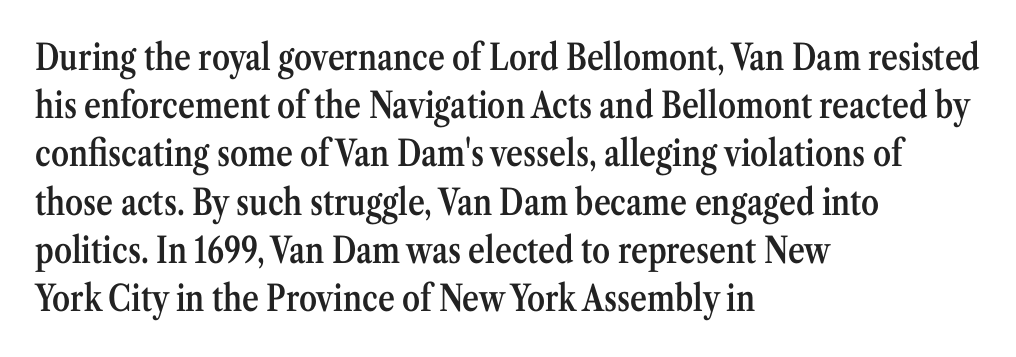
{"serif": "yes", "italic": "no", "bold": "semi", "weight": "semibold", "width": "condensed", "stroke_contrast": "medium", "x_height": "medium", "monospaced": "no", "underline": "no", "align": "left", "line_spacing": "normal", "line_spacing_ratio": 1.34, "letter_spacing": "normal", "letter_spacing_em": 0.0, "glyph_px": 36}
